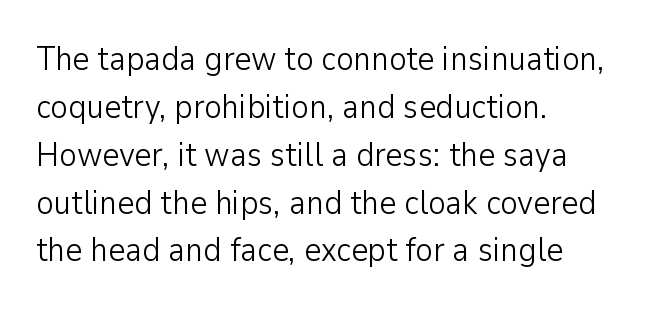
The image shows 33 px light sans-serif type, upright; set left-aligned, normal line spacing (1.45x), normal letter spacing, not underlined; low stroke contrast and a medium x-height.
